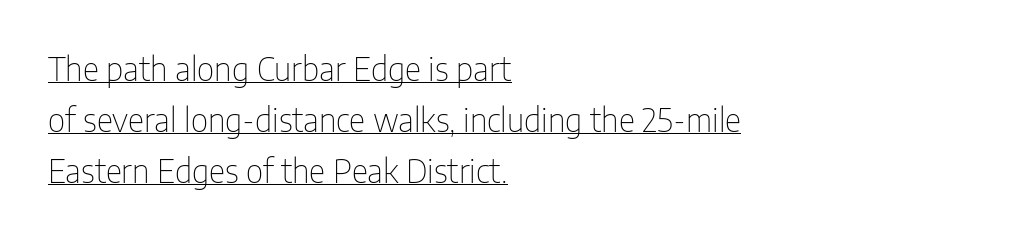
The image shows 32 px thin, condensed sans-serif type, upright; set left-aligned, normal line spacing (1.59x), normal letter spacing, underlined; low stroke contrast and a medium x-height.
